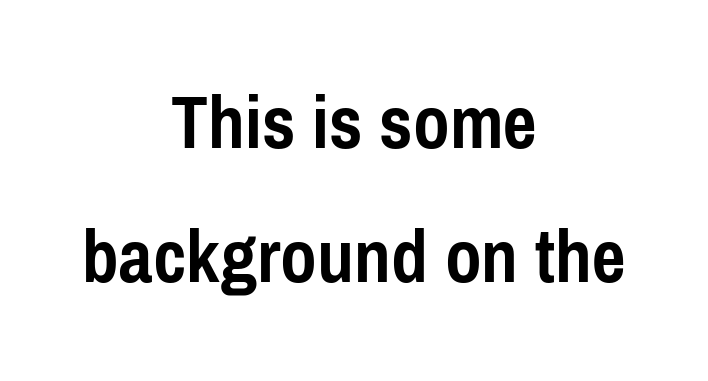
Q: Is the text bold? A: Yes.
Q: Is the text italic (slanted)? A: No, it is upright.
Q: Is the typeface a serif or a sans-serif typeface? A: Sans-serif.
Q: Is the text underlined? A: No.
Q: How is the paragraph aligned? A: Centered.
Q: Is the spacing between letters normal or unusually wide? A: Normal.
Q: Is the spacing between lines tight, normal or loose? A: Normal.
Q: Width (condensed, normal, or wide)? A: Condensed.
Q: Stroke contrast? A: Low.
Q: x-height? A: Medium.
Q: Monospaced? A: No.
